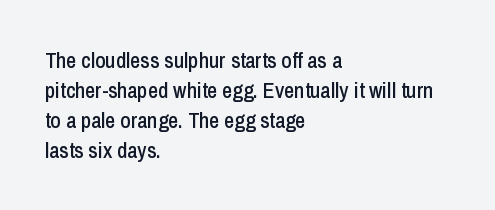
Q: Is the text italic (slanted)? A: No, it is upright.
Q: Is the text underlined? A: No.
Q: How is the paragraph aligned? A: Left-aligned.
Q: Is the spacing between letters normal or unusually wide? A: Normal.
Q: Is the spacing between lines tight, normal or loose? A: Normal.
